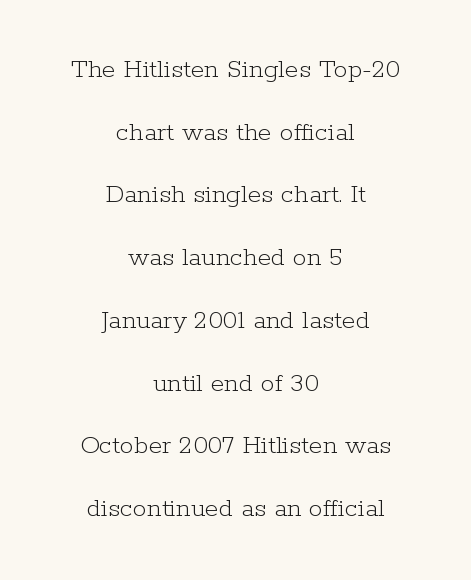
Q: Is the text bold? A: No.
Q: Is the text italic (slanted)? A: No, it is upright.
Q: Is the typeface a serif or a sans-serif typeface? A: Serif.
Q: Is the text underlined? A: No.
Q: How is the paragraph aligned? A: Centered.
Q: Is the spacing between letters normal or unusually wide? A: Normal.
Q: Is the spacing between lines tight, normal or loose? A: Loose.
Q: Width (condensed, normal, or wide)? A: Normal.
Q: Stroke contrast? A: Low.
Q: x-height? A: Medium.
Q: Monospaced? A: No.
